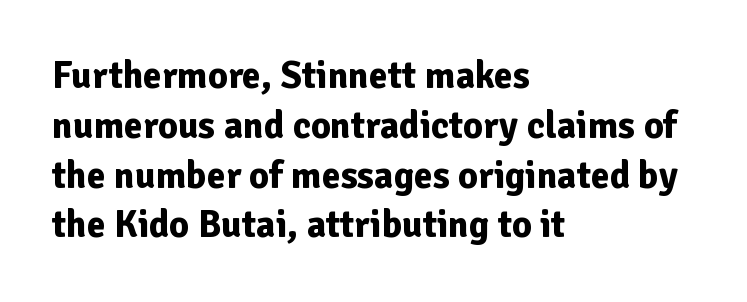
The designer left line spacing at the default. Compared with typical body copy, the letter spacing here is the same. Notice how the passage keeps a crisp vertical edge on the left only. Typesetter's note: full bold, strokes at maximum text heaviness. These lines are rendered in a variable-pitch font. The font's upright variant was chosen for this text.
